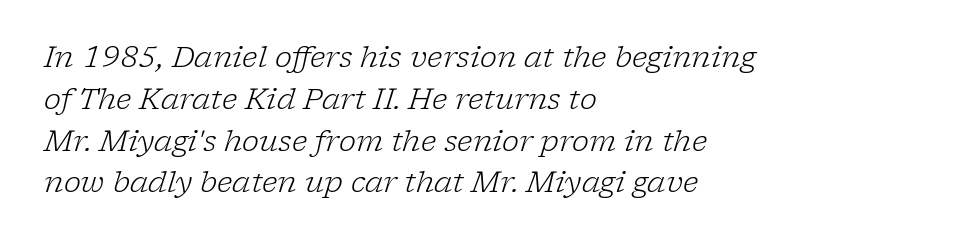
Q: Is the text bold? A: No.
Q: Is the text italic (slanted)? A: Yes, it leans right by about 17 degrees.
Q: Is the typeface a serif or a sans-serif typeface? A: Serif.
Q: Is the text underlined? A: No.
Q: How is the paragraph aligned? A: Left-aligned.
Q: Is the spacing between letters normal or unusually wide? A: Normal.
Q: Is the spacing between lines tight, normal or loose? A: Normal.
Q: Width (condensed, normal, or wide)? A: Normal.
Q: Stroke contrast? A: Low.
Q: x-height? A: Medium.
Q: Monospaced? A: No.
